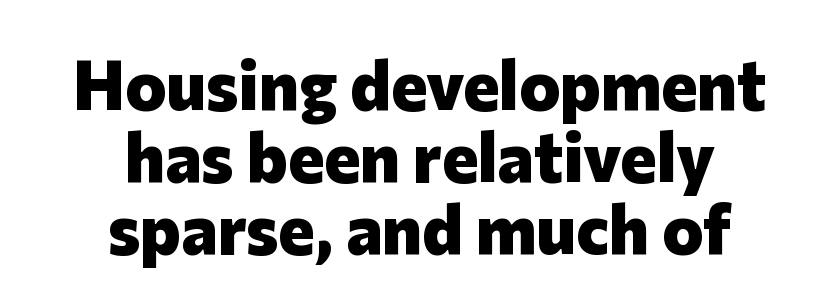
The image shows 69 px heavy sans-serif type, upright; set centered, tight line spacing (1.04x), normal letter spacing, not underlined; low stroke contrast and a medium x-height.
